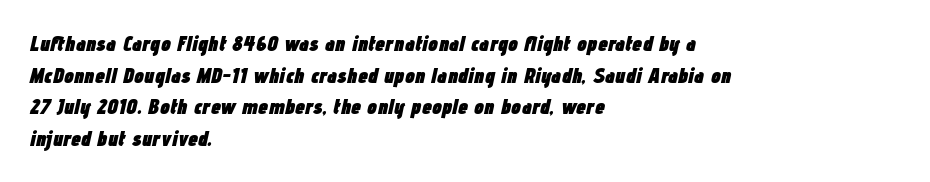
Q: Is the text bold? A: Yes.
Q: Is the text italic (slanted)? A: Yes, it leans right by about 12 degrees.
Q: Is the text underlined? A: No.
Q: How is the paragraph aligned? A: Left-aligned.
Q: Is the spacing between letters normal or unusually wide? A: Normal.
Q: Is the spacing between lines tight, normal or loose? A: Normal.
